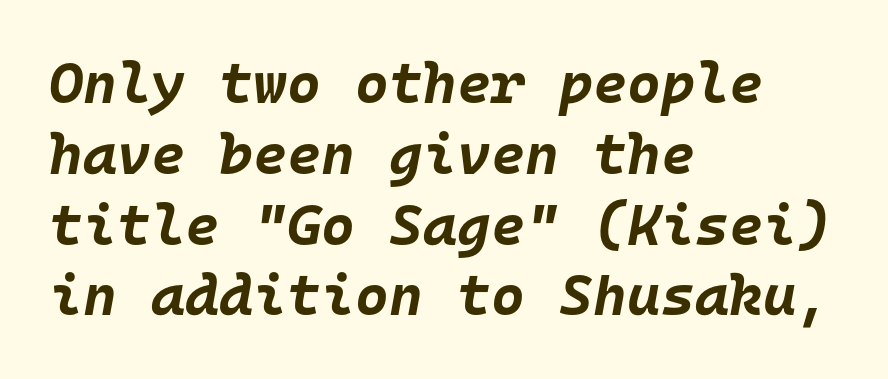
The image shows 58 px bold type, italic (leaning right), monospaced; set left-aligned, line spacing 1.22x, normal letter spacing, not underlined; low stroke contrast and a large x-height.
